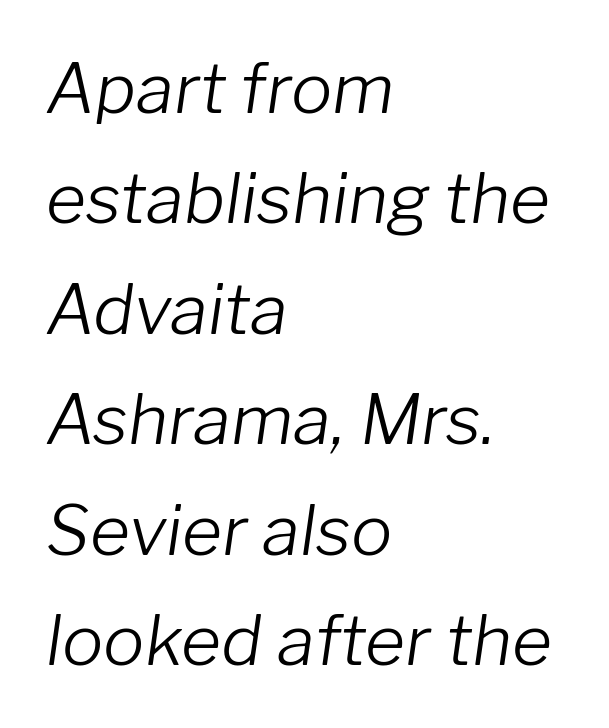
A typesetter would call this proportional, since set widths differ per character. What's the leading like? Ordinary, nothing unusual. Type without underlining. The lines are quadded left.
